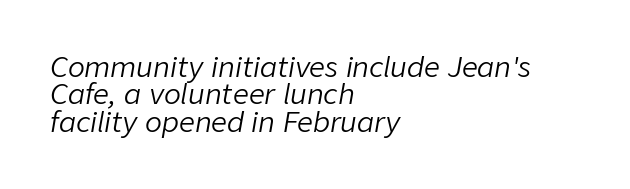
{"italic": "yes", "lean": "right", "slant_degrees": 9, "bold": "no", "weight": "light", "width": "normal", "stroke_contrast": "low", "x_height": "medium", "monospaced": "no", "underline": "no", "align": "left", "line_spacing": "tight", "line_spacing_ratio": 0.98, "letter_spacing": "normal", "letter_spacing_em": 0.0, "glyph_px": 28}
